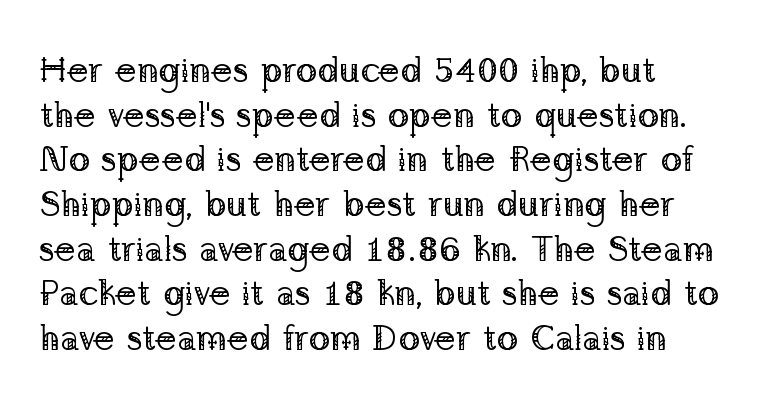
The image shows 36 px regular-weight serif type, upright; set line spacing 1.24x, normal letter spacing, not underlined; low stroke contrast and a medium x-height.
